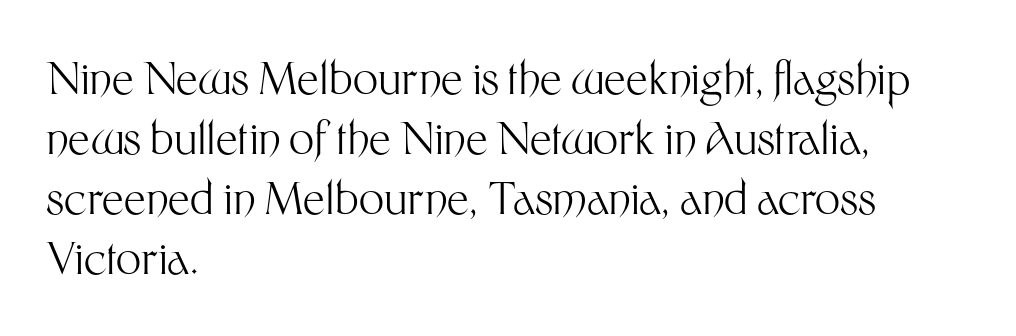
You can tell from the bare stems that sans-serif type was used. Counters stay open thanks to moderate or lighter strokes. Ascenders rise straight up at ninety degrees. Words float on clear page, feet unadorned.
